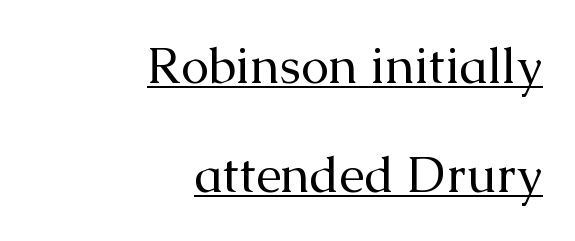
{"serif": "yes", "italic": "no", "bold": "no", "weight": "regular", "width": "normal", "stroke_contrast": "medium", "x_height": "medium", "monospaced": "no", "underline": "yes", "align": "right", "line_spacing": "loose", "line_spacing_ratio": 2.19, "letter_spacing": "normal", "letter_spacing_em": 0.0, "glyph_px": 50}
